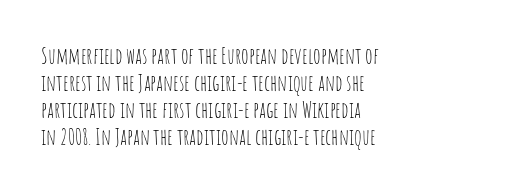
The image shows 22 px text type, upright; set left-aligned, line spacing 1.22x, normal letter spacing, not underlined.
